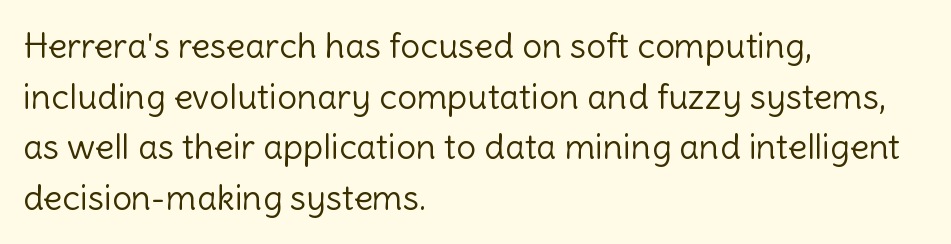
{"serif": "no", "italic": "no", "bold": "no", "weight": "light", "width": "normal", "x_height": "medium", "monospaced": "no", "underline": "no", "align": "left", "line_spacing": "normal", "line_spacing_ratio": 1.45, "letter_spacing": "normal", "letter_spacing_em": 0.0, "glyph_px": 35}
